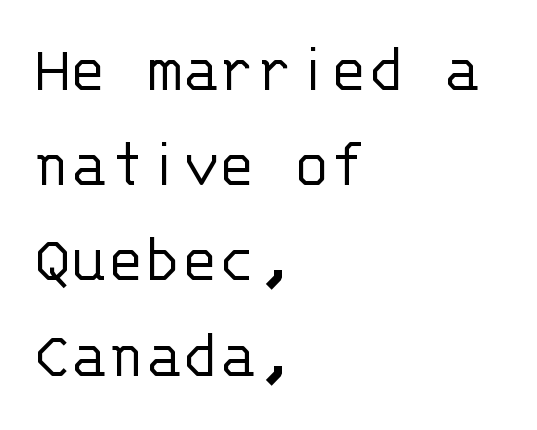
The image shows 69 px light sans-serif type, upright, monospaced; set left-aligned, normal line spacing (1.38x), normal letter spacing, not underlined; low stroke contrast and a large x-height.
